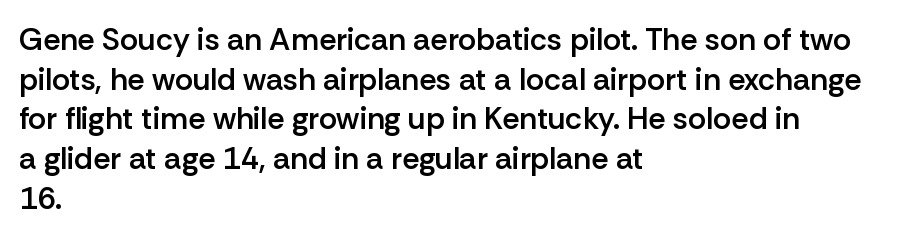
Q: Is the text bold? A: Semi-bold.
Q: Is the text italic (slanted)? A: No, it is upright.
Q: Is the typeface a serif or a sans-serif typeface? A: Sans-serif.
Q: Is the text underlined? A: No.
Q: How is the paragraph aligned? A: Left-aligned.
Q: Is the spacing between letters normal or unusually wide? A: Normal.
Q: Is the spacing between lines tight, normal or loose? A: Normal.
Q: Width (condensed, normal, or wide)? A: Normal.
Q: Stroke contrast? A: Low.
Q: x-height? A: Medium.
Q: Monospaced? A: No.
